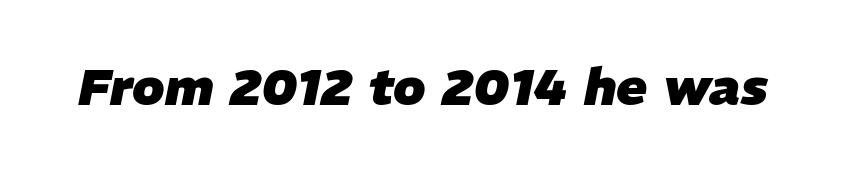
Q: Is the text bold? A: Yes.
Q: Is the text italic (slanted)? A: Yes, it leans right by about 11 degrees.
Q: Is the text underlined? A: No.
Q: Is the spacing between letters normal or unusually wide? A: Normal.
Q: Width (condensed, normal, or wide)? A: Normal.
Q: Stroke contrast? A: Low.
Q: x-height? A: Medium.
Q: Monospaced? A: No.
